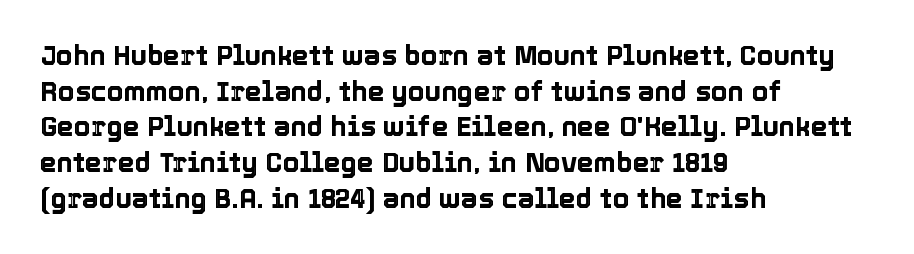
The image shows 27 px text type, upright; set left-aligned, normal line spacing (1.32x), normal letter spacing, not underlined.
